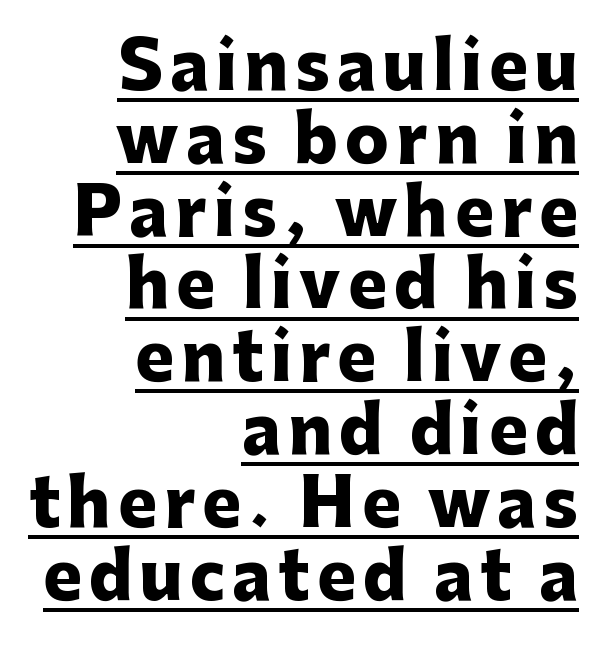
Q: Is the text bold? A: Yes.
Q: Is the text italic (slanted)? A: No, it is upright.
Q: Is the typeface a serif or a sans-serif typeface? A: Sans-serif.
Q: Is the text underlined? A: Yes.
Q: How is the paragraph aligned? A: Right-aligned.
Q: Is the spacing between lines tight, normal or loose? A: Tight.
Q: Width (condensed, normal, or wide)? A: Normal.
Q: Stroke contrast? A: Low.
Q: x-height? A: Medium.
Q: Monospaced? A: No.
